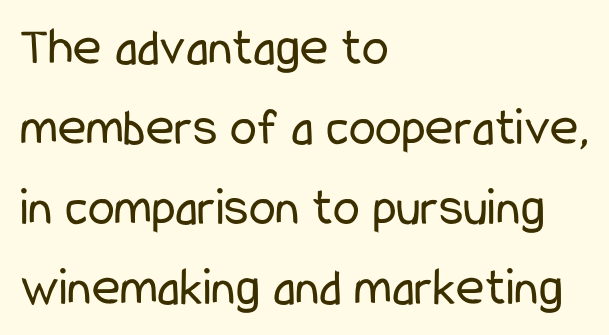
{"serif": "no", "italic": "no", "bold": "no", "weight": "regular", "width": "condensed", "stroke_contrast": "low", "x_height": "medium", "monospaced": "no", "underline": "no", "align": "left", "line_spacing": "normal", "line_spacing_ratio": 1.48, "letter_spacing": "normal", "letter_spacing_em": 0.0, "glyph_px": 54}
